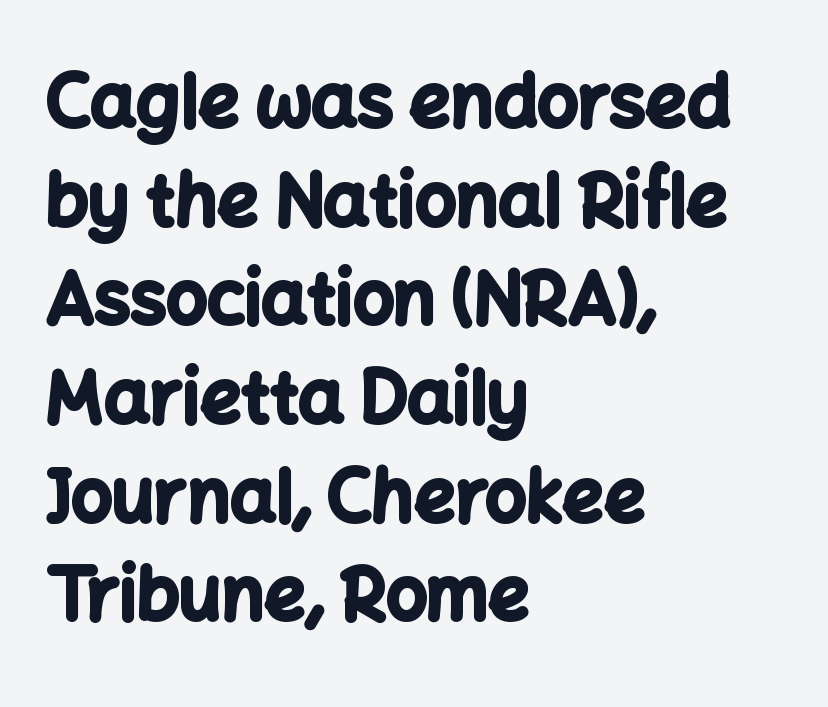
{"serif": "no", "italic": "no", "bold": "yes", "weight": "bold", "width": "normal", "stroke_contrast": "low", "x_height": "medium", "monospaced": "no", "underline": "no", "align": "left", "line_spacing": "normal", "line_spacing_ratio": 1.37, "letter_spacing": "normal", "letter_spacing_em": 0.0, "glyph_px": 72}
